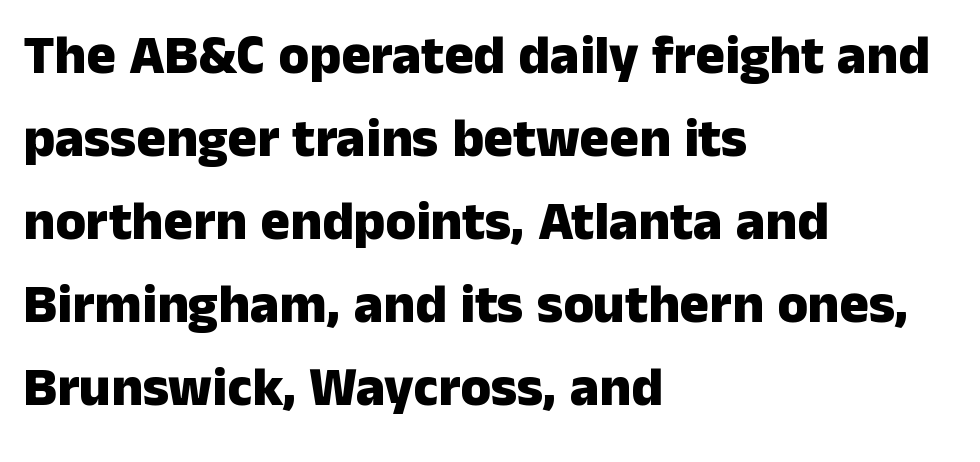
{"serif": "no", "italic": "no", "bold": "yes", "weight": "heavy", "width": "normal", "stroke_contrast": "low", "x_height": "medium", "monospaced": "no", "underline": "no", "align": "left", "line_spacing": "normal", "line_spacing_ratio": 1.51, "letter_spacing": "normal", "letter_spacing_em": 0.0, "glyph_px": 55}
